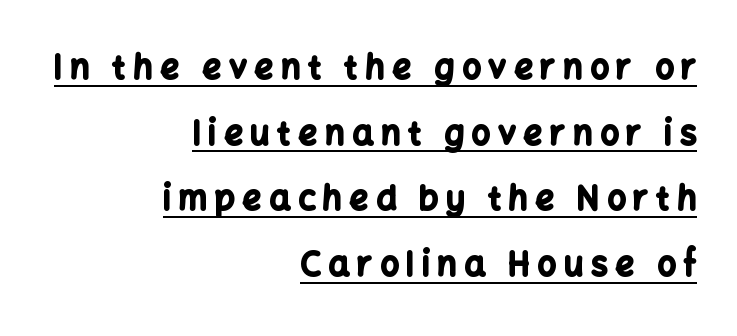
Does extra space separate the letters? Yes, quite a lot of it. The glyphs are accompanied by a horizontal stroke just below them. All the whitespace from short lines collects on the left. These words are printed bold, with thick strokes throughout. Each letter keeps its own natural width here, so spacing adapts to shape.
